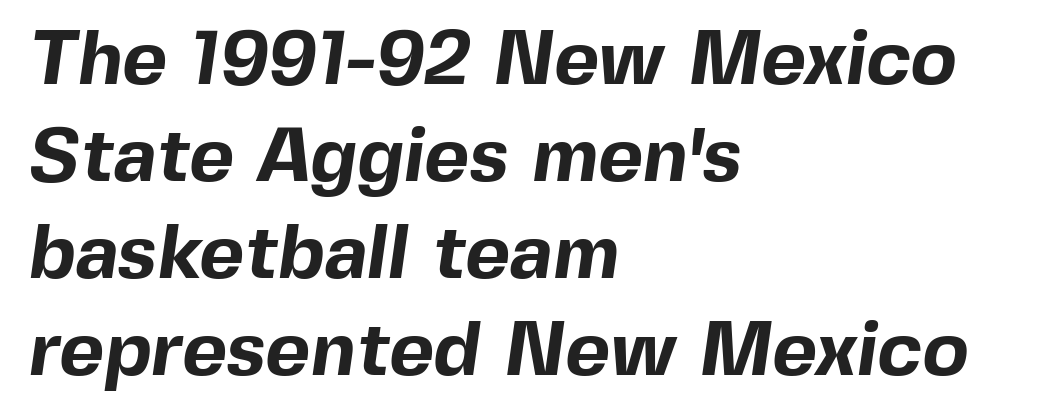
{"serif": "no", "bold": "yes", "weight": "bold", "width": "normal", "x_height": "medium", "monospaced": "no", "underline": "no", "align": "left", "line_spacing": "normal", "line_spacing_ratio": 1.26, "letter_spacing": "normal", "letter_spacing_em": 0.0, "glyph_px": 77}
